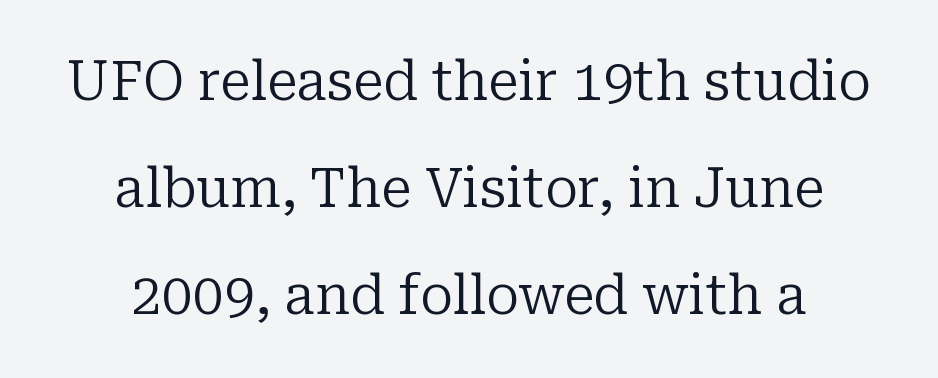
Q: Is the text bold? A: No.
Q: Is the text italic (slanted)? A: No, it is upright.
Q: Is the typeface a serif or a sans-serif typeface? A: Serif.
Q: Is the text underlined? A: No.
Q: How is the paragraph aligned? A: Centered.
Q: Is the spacing between letters normal or unusually wide? A: Normal.
Q: Is the spacing between lines tight, normal or loose? A: Loose.
Q: Width (condensed, normal, or wide)? A: Normal.
Q: Stroke contrast? A: Low.
Q: x-height? A: Medium.
Q: Monospaced? A: No.
